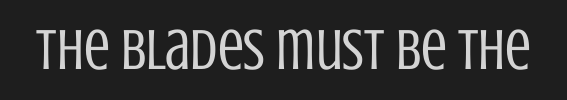
Check the space under the baseline: it is left empty. A typesetter would label this face a sans. Bold? No — there's no thickening of the strokes. You could not count columns in this text — the font is proportionally spaced.
